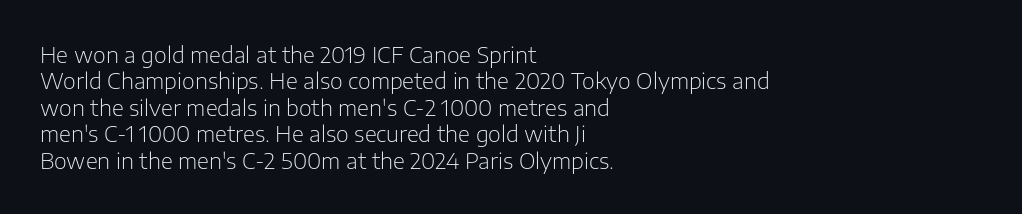
This sample uses an upright cut, with every glyph sitting square on the baseline. Underlining? Definitely not there. Heaviness? Minimal to ordinary, like unemphasized prose. Short note: letters normally spaced. Where is the straight margin? On the left.
